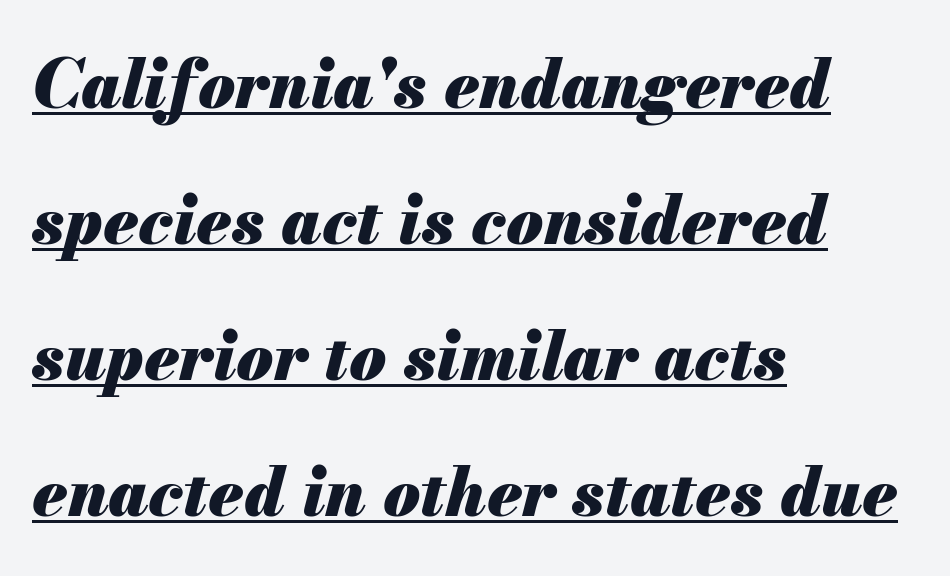
The image shows 67 px heavy type, italic (leaning right); set left-aligned, loose line spacing (2.03x), normal letter spacing, underlined; medium stroke contrast and a small x-height.
